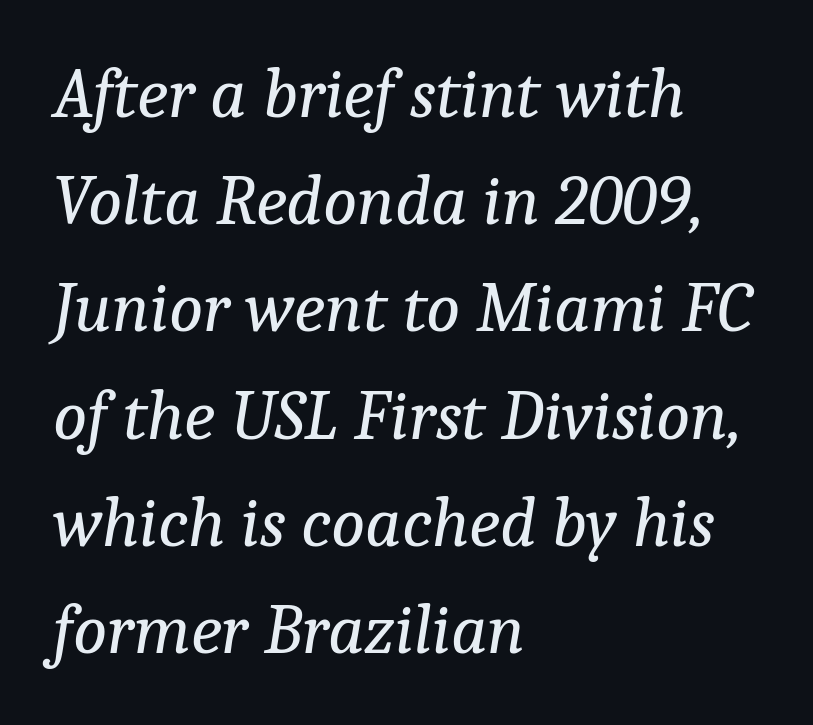
{"serif": "yes", "italic": "yes", "lean": "right", "slant_degrees": 9, "bold": "no", "weight": "regular", "width": "normal", "stroke_contrast": "low", "x_height": "medium", "monospaced": "no", "underline": "no", "align": "left", "line_spacing": "normal", "line_spacing_ratio": 1.51, "letter_spacing": "normal", "letter_spacing_em": 0.0, "glyph_px": 71}
